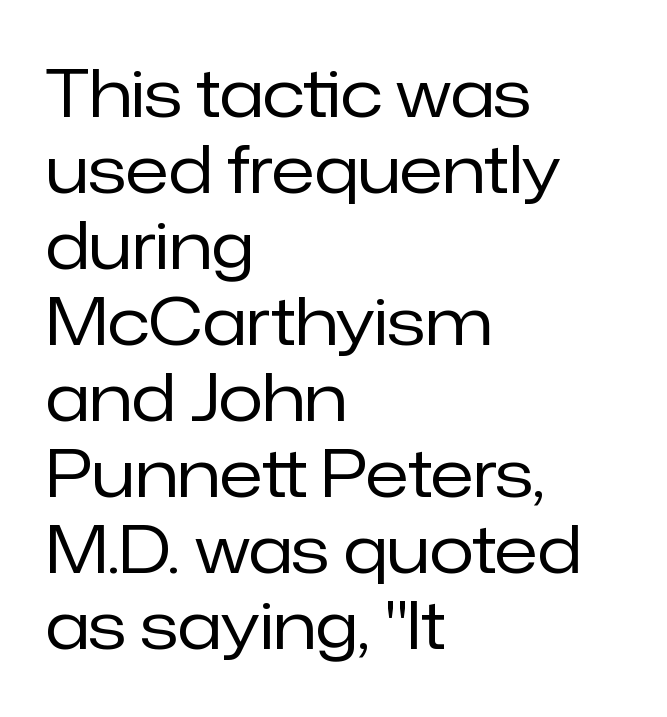
The image shows 65 px regular-weight sans-serif type, upright; set left-aligned, line spacing 1.17x, normal letter spacing, not underlined; low stroke contrast and a medium x-height.
